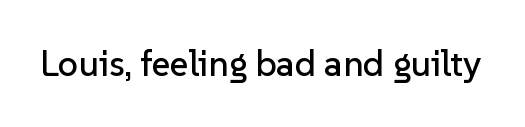
{"serif": "no", "italic": "no", "width": "normal", "stroke_contrast": "low", "x_height": "medium", "monospaced": "no", "underline": "no", "letter_spacing": "normal", "letter_spacing_em": 0.0, "glyph_px": 36}
